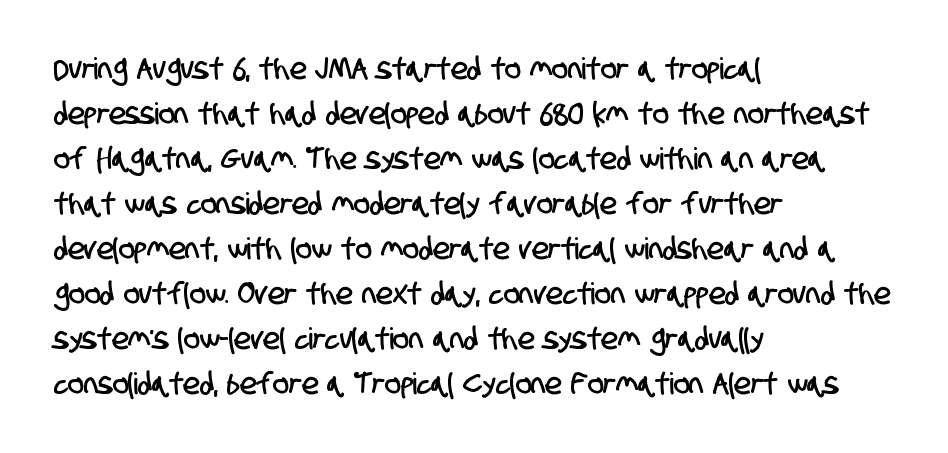
The passage shown is typeset with a sans-serif family. Where is the straight margin? On the left. Characters follow at the spacing the type designer built in. Here the designer chose a conventional face with non-uniform glyph widths.
